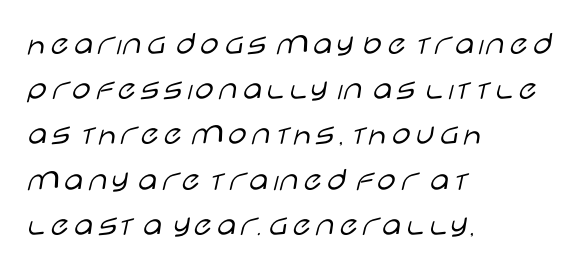
The image shows 34 px light, wide sans-serif type; set left-aligned, normal line spacing (1.33x), normal letter spacing, not underlined; low stroke contrast and a large x-height.
